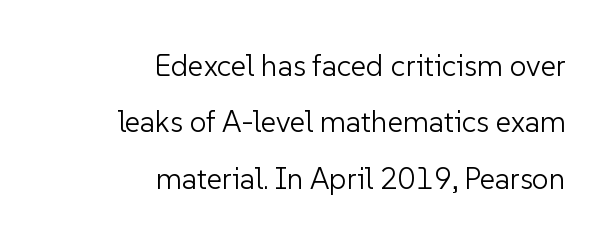
Q: Is the text bold? A: No.
Q: Is the text italic (slanted)? A: No, it is upright.
Q: Is the typeface a serif or a sans-serif typeface? A: Sans-serif.
Q: Is the text underlined? A: No.
Q: How is the paragraph aligned? A: Right-aligned.
Q: Is the spacing between letters normal or unusually wide? A: Normal.
Q: Width (condensed, normal, or wide)? A: Normal.
Q: Stroke contrast? A: Low.
Q: x-height? A: Medium.
Q: Monospaced? A: No.
